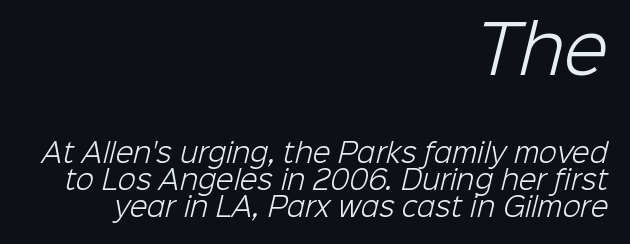
The image shows 65 px light sans-serif type; set right-aligned, tight line spacing (1.03x), normal letter spacing, not underlined; the first (top) block is 2.5x larger; low stroke contrast and a medium x-height.
